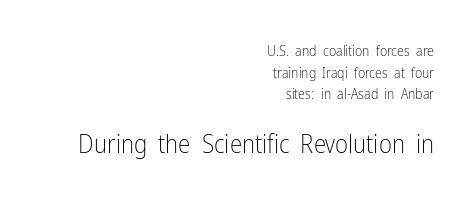
Q: Is the text bold? A: No.
Q: Is the text italic (slanted)? A: No, it is upright.
Q: Is the text underlined? A: No.
Q: How is the paragraph aligned? A: Right-aligned.
Q: Is the spacing between letters normal or unusually wide? A: Normal.
Q: Is the spacing between lines tight, normal or loose? A: Normal.
Q: Which block of text is set in a larger size, the first (top) or the second (bottom)? A: The second (bottom) one.
